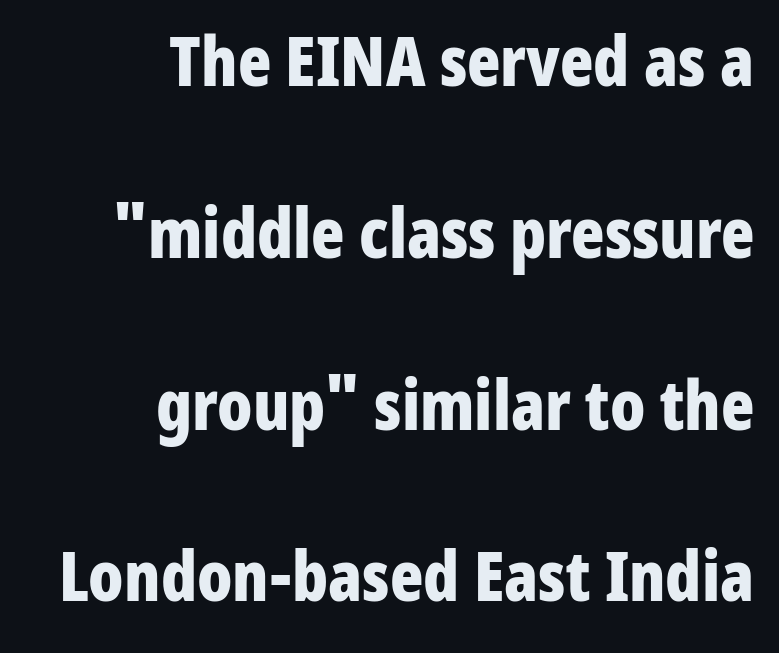
Reading down the column, the eye jumps a long way to each next line. Students, note that the glyphs here touch the page at normal intervals. Words float on clear page, feet unadorned. A student would call this right alignment; a typographer would say flush right, rag left.
